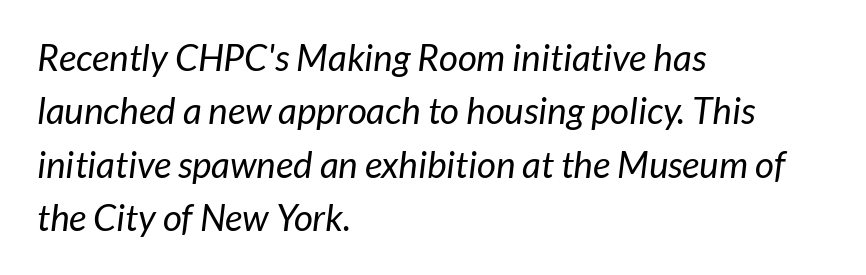
Q: Is the text bold? A: No.
Q: Is the typeface a serif or a sans-serif typeface? A: Sans-serif.
Q: Is the text underlined? A: No.
Q: How is the paragraph aligned? A: Left-aligned.
Q: Is the spacing between letters normal or unusually wide? A: Normal.
Q: Is the spacing between lines tight, normal or loose? A: Normal.
Q: Width (condensed, normal, or wide)? A: Normal.
Q: Stroke contrast? A: Low.
Q: x-height? A: Medium.
Q: Monospaced? A: No.
